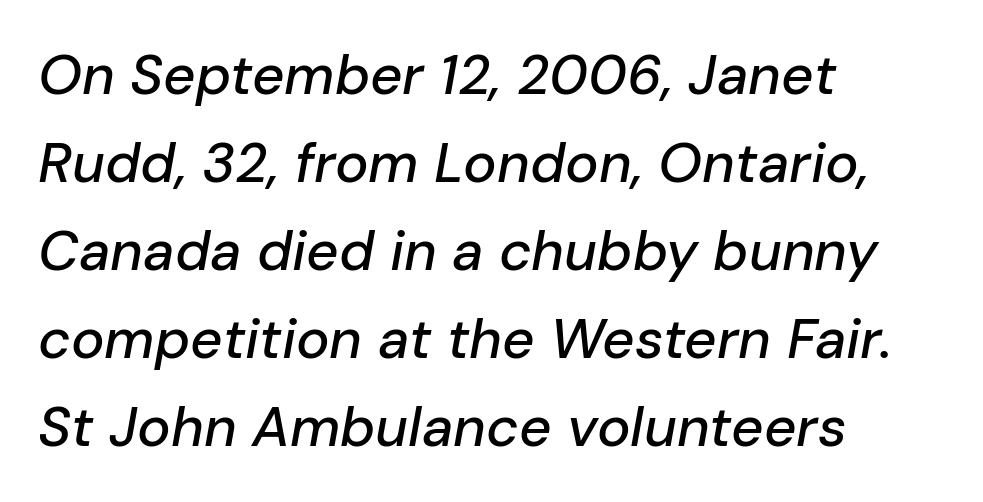
{"italic": "yes", "lean": "right", "slant_degrees": 10, "width": "normal", "stroke_contrast": "low", "x_height": "medium", "monospaced": "no", "underline": "no", "align": "left", "line_spacing": "normal", "line_spacing_ratio": 1.57, "letter_spacing": "normal", "letter_spacing_em": 0.0, "glyph_px": 56}
